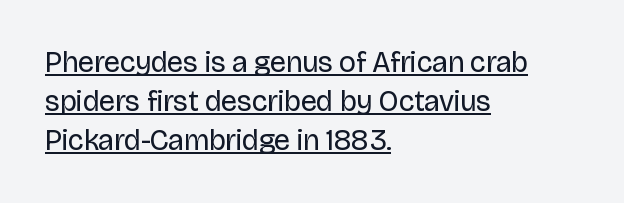
Where is the straight margin? On the left. What decoration does the sample have? An underline. No feet cap the strokes, marking this as sans-serif type. Posture: straight, roman, zero tilt. The tracking reads as untouched default to a designer's eye.
